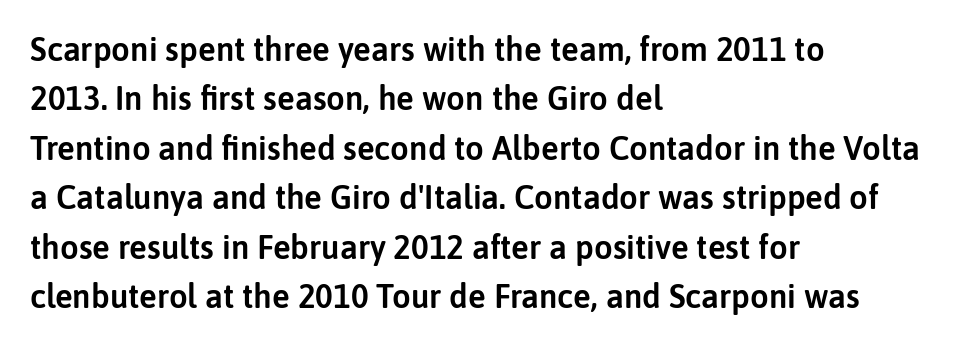
The image shows 33 px sans-serif type, upright; set left-aligned, normal line spacing (1.5x), normal letter spacing, not underlined; low stroke contrast and a medium x-height.
